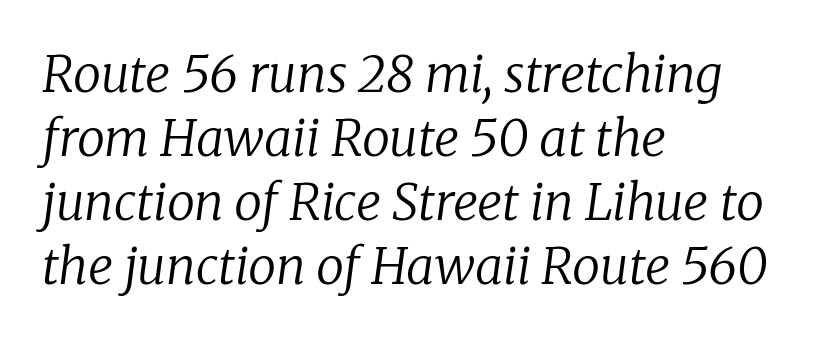
Italic: yes, the glyphs are oblique. Summary of vertical rhythm: regular, with standard interline spacing. On a weight scale, this lands at 450 or below. Honestly, the letter spacing is just normal — you wouldn't notice it. These lines stack with their left ends in a neat column. Honestly, there is no underline to notice here at all.
